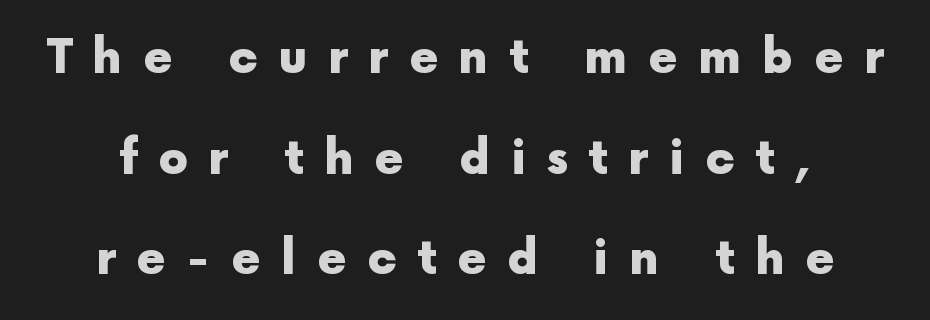
Q: Is the text bold? A: Yes.
Q: Is the text italic (slanted)? A: No, it is upright.
Q: Is the typeface a serif or a sans-serif typeface? A: Sans-serif.
Q: Is the text underlined? A: No.
Q: How is the paragraph aligned? A: Centered.
Q: Is the spacing between letters normal or unusually wide? A: Unusually wide.
Q: Is the spacing between lines tight, normal or loose? A: Loose.
Q: Width (condensed, normal, or wide)? A: Normal.
Q: x-height? A: Medium.
Q: Monospaced? A: No.
